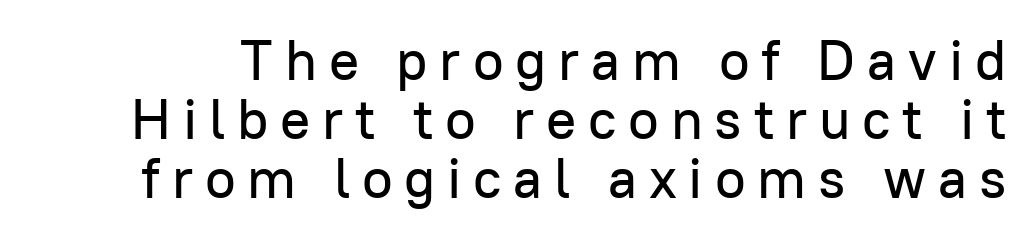
Caption: expanded tracking, letters set apart. Every character sits straight up, as roman type does. The rendering uses natural spacing where letterforms have individual widths. Nobody drew a line under any word here. Stroke terminals: plain, sans-serif.
